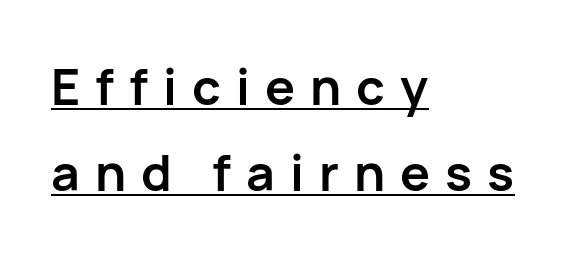
The image shows 50 px semibold sans-serif type, upright; set left-aligned, line spacing 1.73x, unusually wide letter spacing (+0.3 em), underlined; low stroke contrast and a medium x-height.
